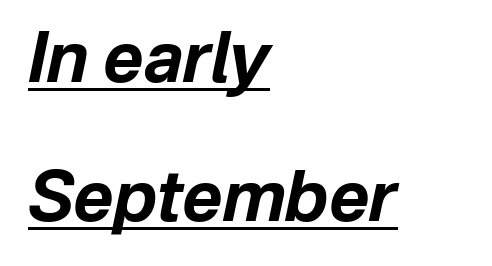
The image shows 69 px bold type, italic (leaning right); set left-aligned, loose line spacing (2.02x), normal letter spacing, underlined; low stroke contrast and a medium x-height.
